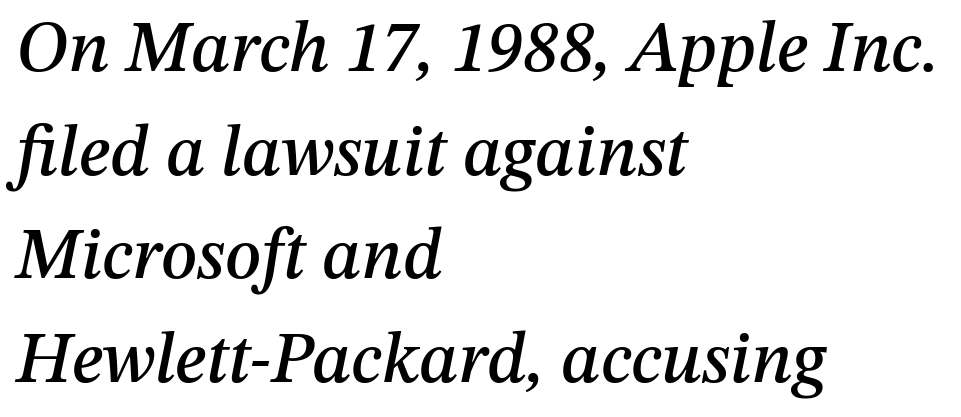
{"italic": "yes", "lean": "right", "slant_degrees": 12, "width": "normal", "stroke_contrast": "medium", "x_height": "medium", "monospaced": "no", "underline": "no", "align": "left", "line_spacing": "normal", "line_spacing_ratio": 1.44, "letter_spacing": "normal", "letter_spacing_em": 0.0, "glyph_px": 72}
